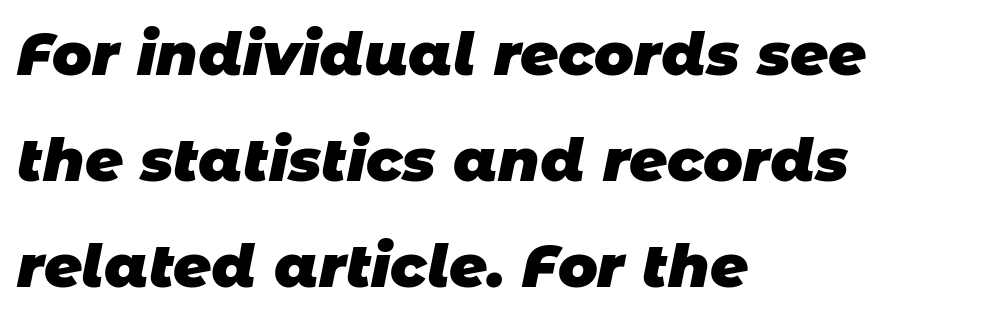
{"serif": "no", "bold": "yes", "weight": "heavy", "width": "normal", "stroke_contrast": "low", "x_height": "large", "monospaced": "no", "underline": "no", "align": "left", "line_spacing_ratio": 1.8, "letter_spacing": "normal", "letter_spacing_em": 0.0, "glyph_px": 59}
